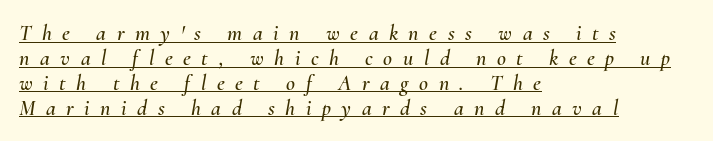
The image shows 22 px text type, italic (leaning right); set left-aligned, tight line spacing (1.13x), unusually wide letter spacing (+0.48 em), underlined.
